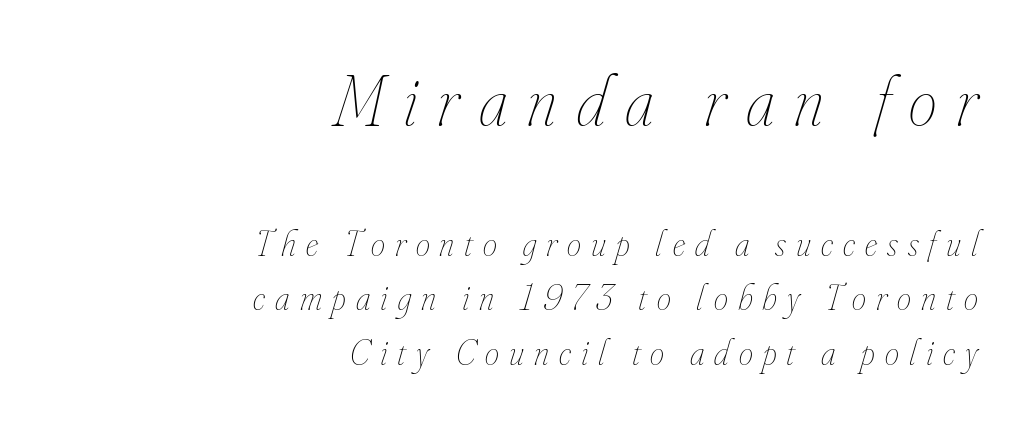
Is this a fixed-width face? No — the glyphs have proportional, varying widths. Words float on clear page, feet unadorned. Short note: letters widely spaced. Slant detected: the letters are inclined. Look at the glyph heights: the upper group is clearly the bigger setting. The line-height multiplier appears to be the usual default.
